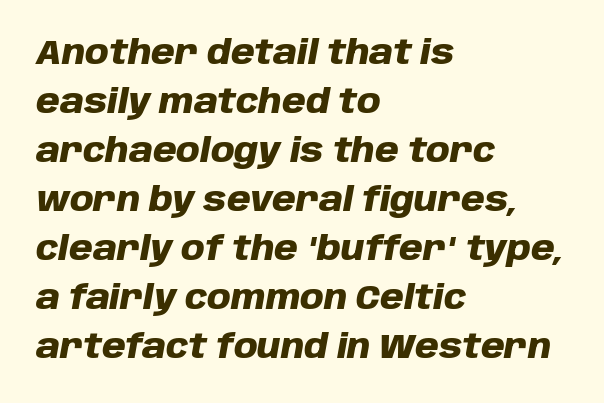
Words appear dense and cohesive because spacing is normal. Designer's note — italics engaged. This rendering uses left alignment, leaving the right contour irregular. Glance below the letters and you will spot only blank space. These lines sit exactly where default settings would place them. On the weight axis this lands at bold, roughly 700.
